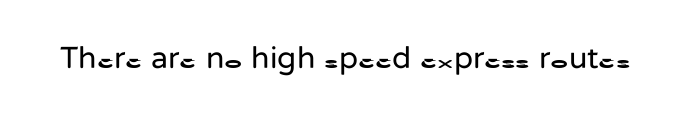
The image shows 31 px regular-weight sans-serif type, upright; set normal letter spacing, not underlined; low stroke contrast and a medium x-height.
